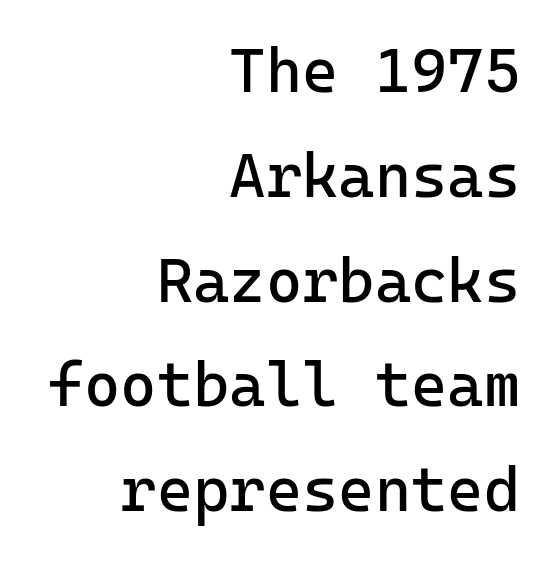
Q: Is the text bold? A: No.
Q: Is the text italic (slanted)? A: No, it is upright.
Q: Is the typeface a serif or a sans-serif typeface? A: Sans-serif.
Q: Is the text underlined? A: No.
Q: How is the paragraph aligned? A: Right-aligned.
Q: Is the spacing between letters normal or unusually wide? A: Normal.
Q: Is the spacing between lines tight, normal or loose? A: Normal.
Q: Width (condensed, normal, or wide)? A: Normal.
Q: Stroke contrast? A: Low.
Q: x-height? A: Medium.
Q: Monospaced? A: Yes.
